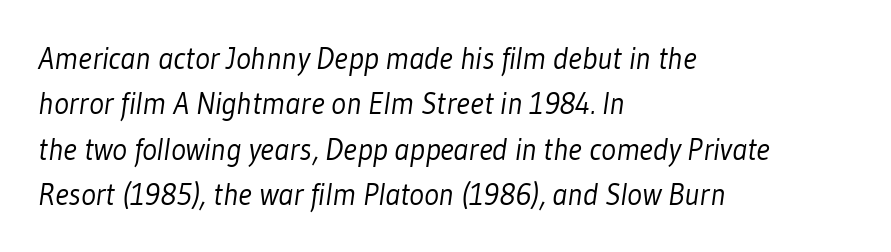
Q: Is the text bold? A: No.
Q: Is the typeface a serif or a sans-serif typeface? A: Sans-serif.
Q: Is the text underlined? A: No.
Q: How is the paragraph aligned? A: Left-aligned.
Q: Is the spacing between letters normal or unusually wide? A: Normal.
Q: Is the spacing between lines tight, normal or loose? A: Normal.
Q: Width (condensed, normal, or wide)? A: Condensed.
Q: Stroke contrast? A: Low.
Q: x-height? A: Medium.
Q: Monospaced? A: No.
